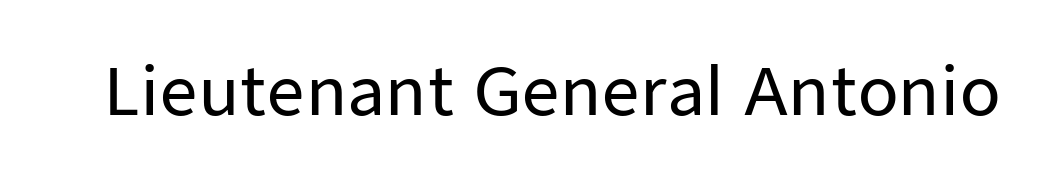
Q: Is the text italic (slanted)? A: No, it is upright.
Q: Is the typeface a serif or a sans-serif typeface? A: Sans-serif.
Q: Is the text underlined? A: No.
Q: Is the spacing between letters normal or unusually wide? A: Normal.
Q: Width (condensed, normal, or wide)? A: Normal.
Q: Stroke contrast? A: Low.
Q: x-height? A: Medium.
Q: Monospaced? A: No.
